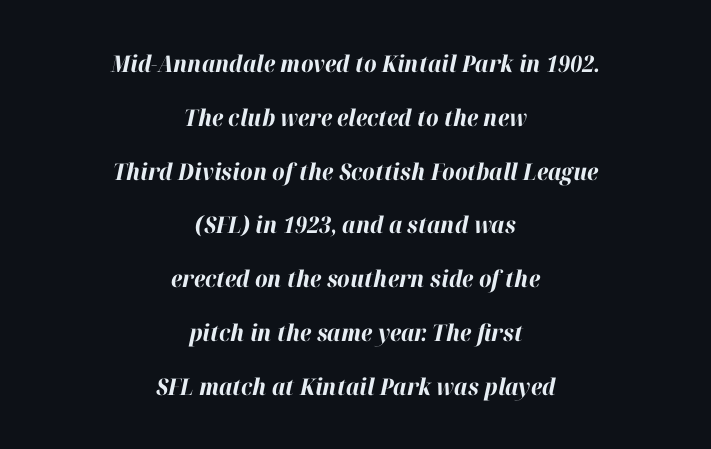
{"italic": "yes", "lean": "right", "slant_degrees": 12, "bold": "yes", "underline": "no", "align": "center", "line_spacing": "loose", "line_spacing_ratio": 2.34, "letter_spacing": "normal", "letter_spacing_em": 0.0, "glyph_px": 23}
